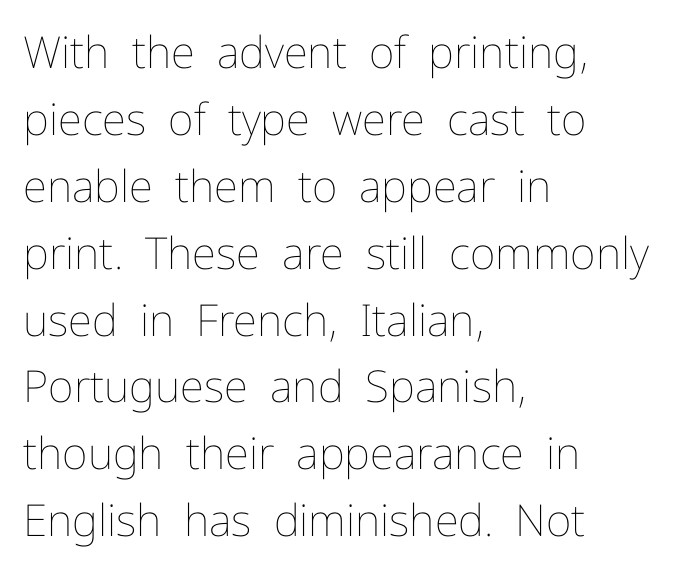
{"italic": "no", "bold": "no", "weight": "thin", "width": "normal", "stroke_contrast": "low", "x_height": "medium", "monospaced": "no", "underline": "no", "align": "left", "line_spacing": "normal", "line_spacing_ratio": 1.52, "letter_spacing": "normal", "letter_spacing_em": 0.0, "glyph_px": 44}
